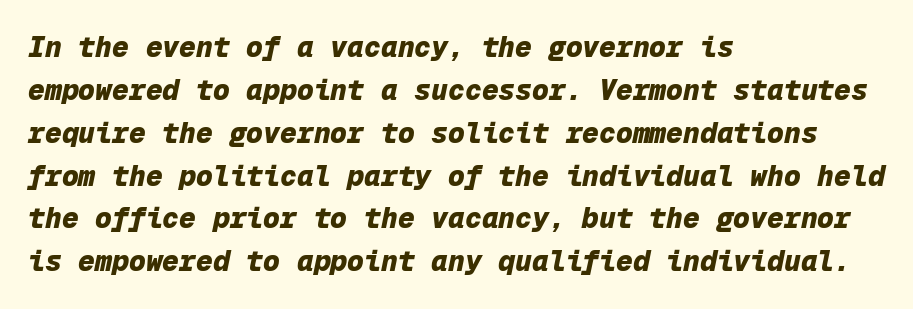
The image shows 28 px heavy type, italic (leaning right), monospaced; set left-aligned, normal line spacing (1.53x), normal letter spacing, not underlined; low stroke contrast and a medium x-height.
